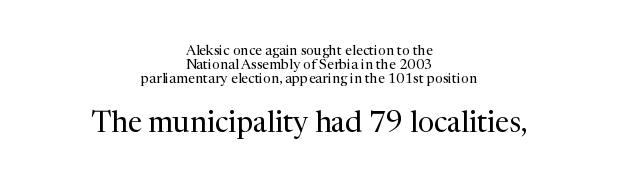
{"serif": "yes", "italic": "no", "bold": "no", "weight": "regular", "width": "normal", "stroke_contrast": "medium", "x_height": "medium", "monospaced": "no", "underline": "no", "align": "center", "line_spacing": "tight", "line_spacing_ratio": 1.01, "letter_spacing": "normal", "letter_spacing_em": 0.0, "larger_block": "second", "size_ratio": 2.07, "glyph_px": 29}
